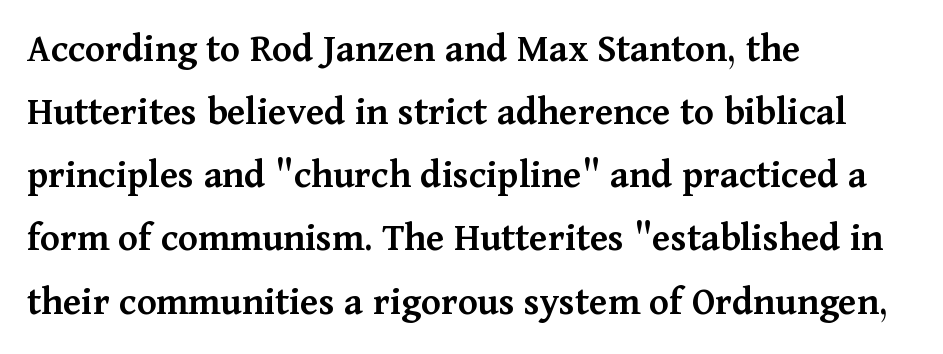
{"serif": "yes", "italic": "no", "bold": "semi", "weight": "semibold", "width": "normal", "stroke_contrast": "medium", "x_height": "medium", "monospaced": "no", "underline": "no", "align": "left", "line_spacing": "normal", "line_spacing_ratio": 1.54, "letter_spacing": "normal", "letter_spacing_em": 0.0, "glyph_px": 41}
